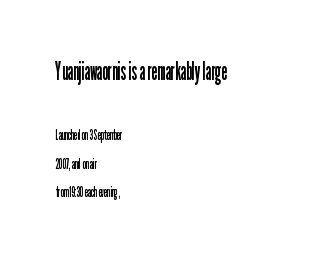
The image shows 25 px text type, upright; set left-aligned, loose line spacing (2.04x), normal letter spacing, not underlined; the first (top) block is 1.79x larger.
